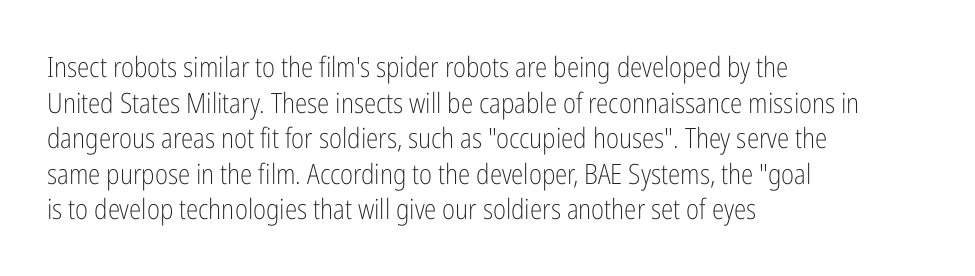
{"serif": "no", "italic": "no", "bold": "no", "weight": "light", "width": "condensed", "stroke_contrast": "low", "x_height": "medium", "monospaced": "no", "underline": "no", "align": "left", "line_spacing": "normal", "line_spacing_ratio": 1.27, "letter_spacing": "normal", "letter_spacing_em": 0.0, "glyph_px": 28}
